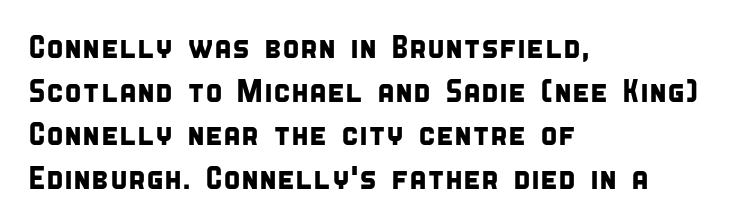
{"serif": "no", "width": "condensed", "stroke_contrast": "low", "x_height": "large", "monospaced": "no", "underline": "no", "align": "left", "line_spacing": "normal", "line_spacing_ratio": 1.36, "letter_spacing": "normal", "letter_spacing_em": 0.0, "glyph_px": 32}
